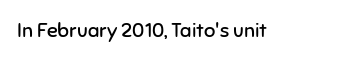
Q: Is the text bold? A: No.
Q: Is the text italic (slanted)? A: No, it is upright.
Q: Is the text underlined? A: No.
Q: Is the spacing between letters normal or unusually wide? A: Normal.
